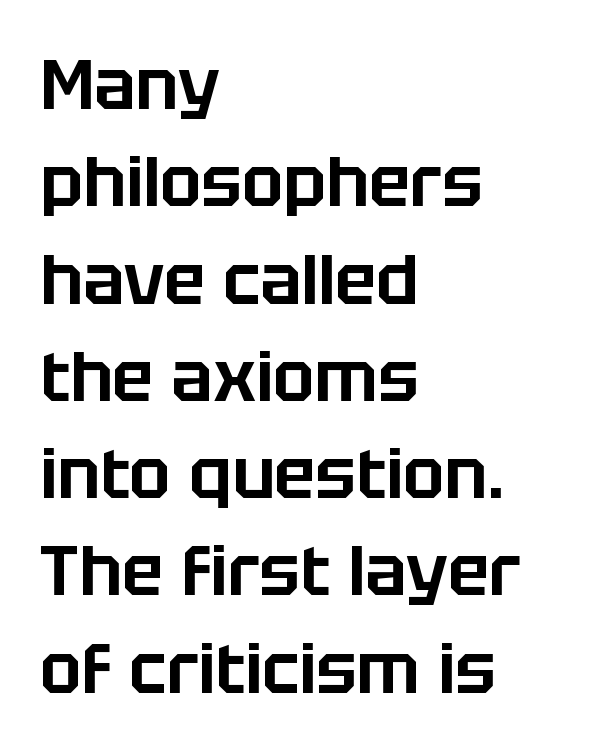
{"serif": "no", "italic": "no", "width": "normal", "stroke_contrast": "low", "x_height": "large", "monospaced": "no", "underline": "no", "align": "left", "line_spacing": "normal", "line_spacing_ratio": 1.41, "letter_spacing": "normal", "letter_spacing_em": 0.0, "glyph_px": 69}
